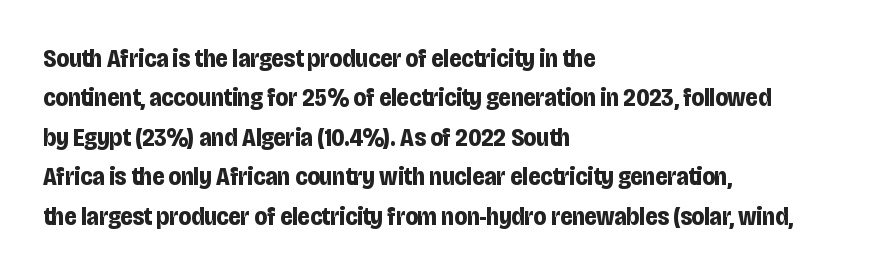
Q: Is the text bold? A: Yes.
Q: Is the text italic (slanted)? A: No, it is upright.
Q: Is the text underlined? A: No.
Q: How is the paragraph aligned? A: Left-aligned.
Q: Is the spacing between letters normal or unusually wide? A: Normal.
Q: Is the spacing between lines tight, normal or loose? A: Normal.
